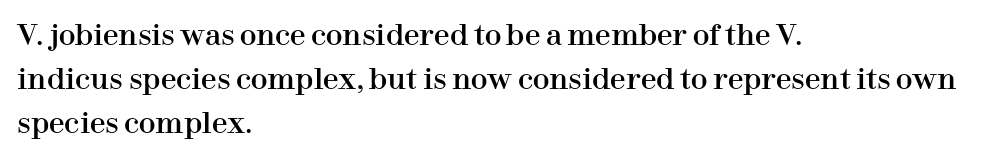
The image shows 28 px serif type, upright; set left-aligned, normal line spacing (1.58x), normal letter spacing, not underlined; high stroke contrast and a medium x-height.
